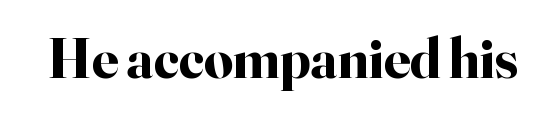
{"serif": "yes", "italic": "no", "bold": "yes", "weight": "bold", "width": "normal", "stroke_contrast": "high", "x_height": "small", "monospaced": "no", "underline": "no", "letter_spacing": "normal", "letter_spacing_em": 0.0, "glyph_px": 57}
